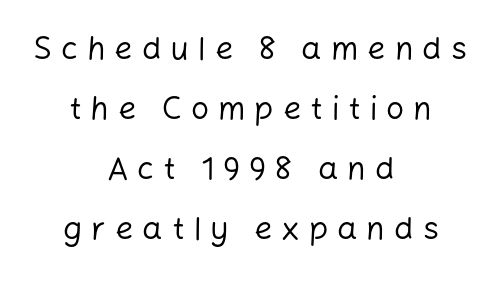
Q: Is the text bold? A: No.
Q: Is the text italic (slanted)? A: No, it is upright.
Q: Is the typeface a serif or a sans-serif typeface? A: Sans-serif.
Q: Is the text underlined? A: No.
Q: How is the paragraph aligned? A: Centered.
Q: Is the spacing between letters normal or unusually wide? A: Unusually wide.
Q: Width (condensed, normal, or wide)? A: Normal.
Q: Stroke contrast? A: Low.
Q: x-height? A: Medium.
Q: Monospaced? A: No.
